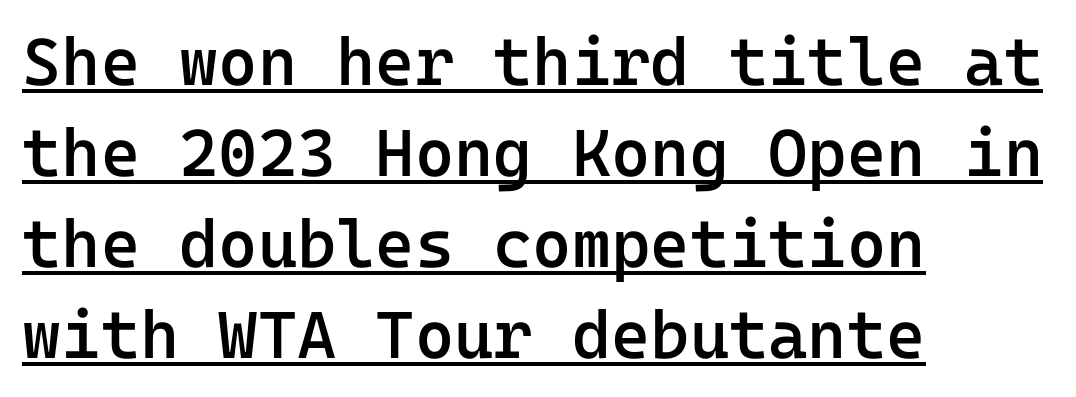
The image shows 67 px semibold sans-serif type, upright, monospaced; set left-aligned, normal line spacing (1.36x), normal letter spacing, underlined; low stroke contrast and a medium x-height.
